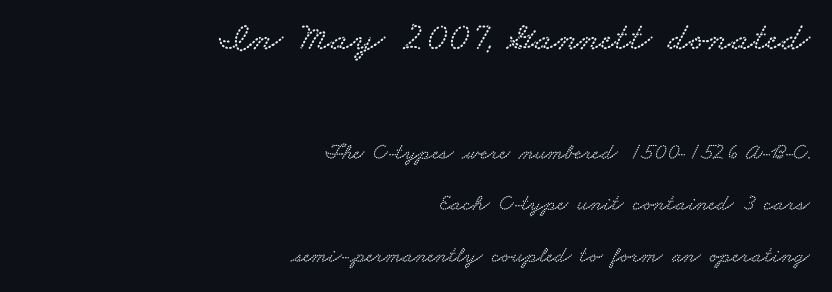
The image shows 40 px wide serif type; set right-aligned, loose line spacing (2.23x), normal letter spacing, not underlined; the first (top) block is 1.74x larger; low stroke contrast and a small x-height.
